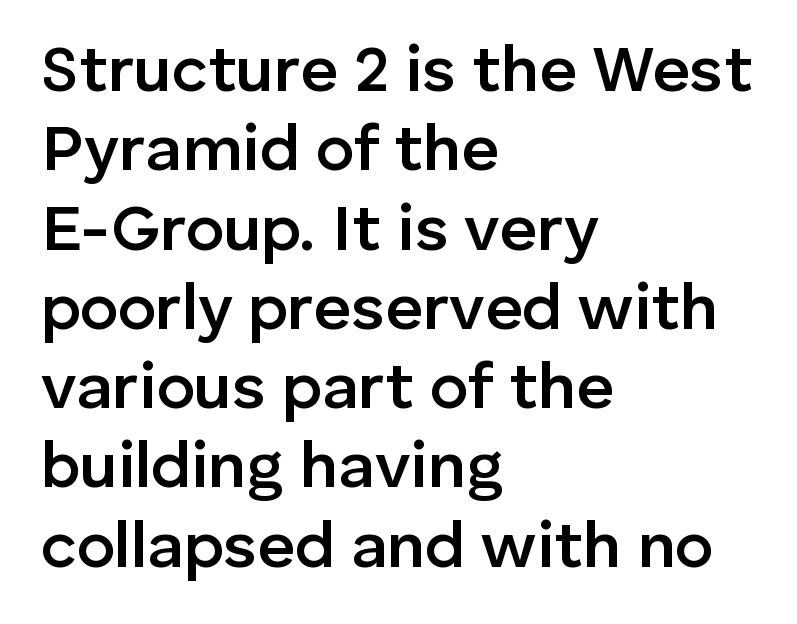
{"serif": "no", "italic": "no", "bold": "semi", "weight": "semibold", "width": "normal", "stroke_contrast": "low", "x_height": "medium", "monospaced": "no", "underline": "no", "align": "left", "line_spacing_ratio": 1.22, "letter_spacing": "normal", "letter_spacing_em": 0.0, "glyph_px": 65}
